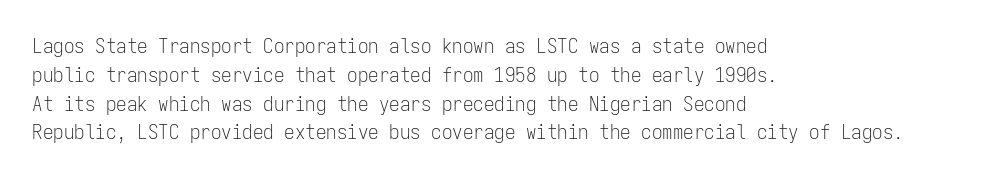
Q: Is the text bold? A: No.
Q: Is the text italic (slanted)? A: No, it is upright.
Q: Is the text underlined? A: No.
Q: How is the paragraph aligned? A: Left-aligned.
Q: Is the spacing between letters normal or unusually wide? A: Normal.
Q: Is the spacing between lines tight, normal or loose? A: Normal.
